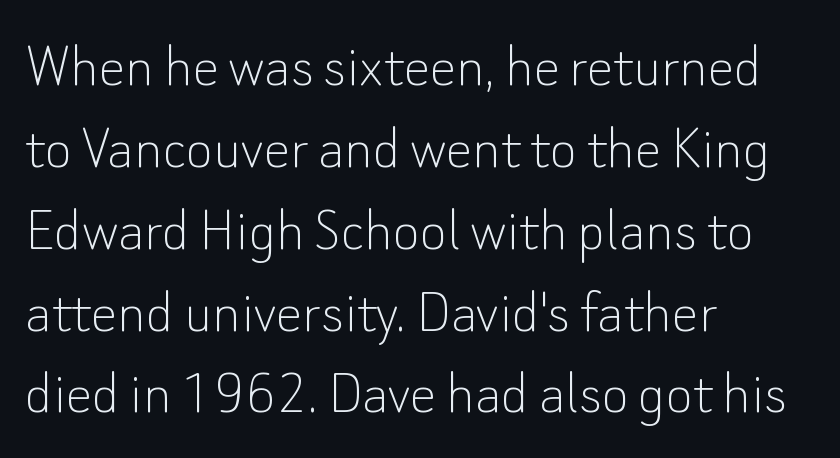
The image shows 66 px thin sans-serif type, upright; set left-aligned, line spacing 1.24x, normal letter spacing, not underlined; low stroke contrast and a small x-height.
